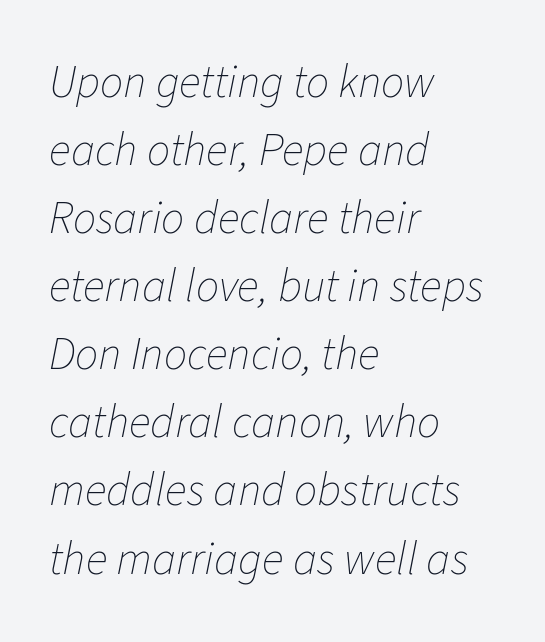
The image shows 46 px thin type, italic (leaning right); set left-aligned, normal line spacing (1.48x), normal letter spacing, not underlined; low stroke contrast and a medium x-height.
